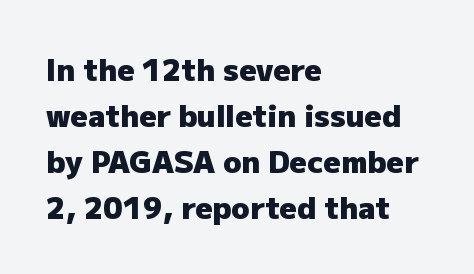
{"serif": "no", "italic": "no", "bold": "yes", "weight": "heavy", "width": "normal", "stroke_contrast": "low", "x_height": "medium", "monospaced": "no", "underline": "no", "align": "left", "line_spacing": "normal", "line_spacing_ratio": 1.53, "letter_spacing": "normal", "letter_spacing_em": 0.0, "glyph_px": 30}
